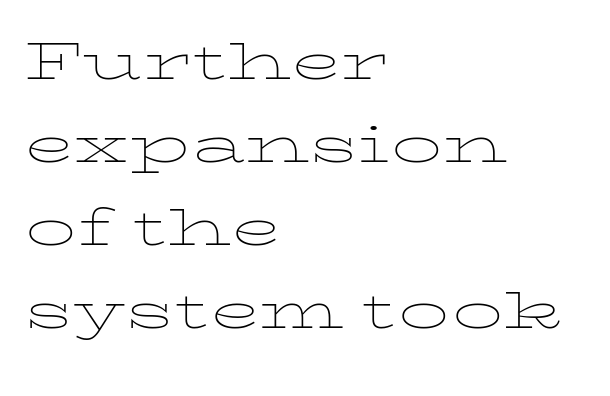
The image shows 67 px thin, wide type, upright; set left-aligned, line spacing 1.24x, normal letter spacing, not underlined; low stroke contrast and a medium x-height.
